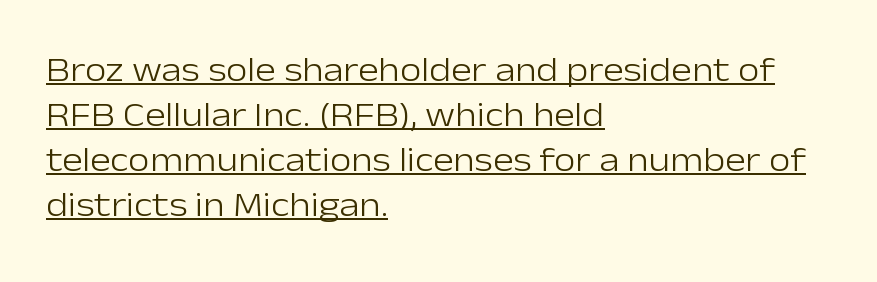
The image shows 35 px light sans-serif type, upright; set left-aligned, normal line spacing (1.29x), normal letter spacing, underlined; low stroke contrast and a medium x-height.
